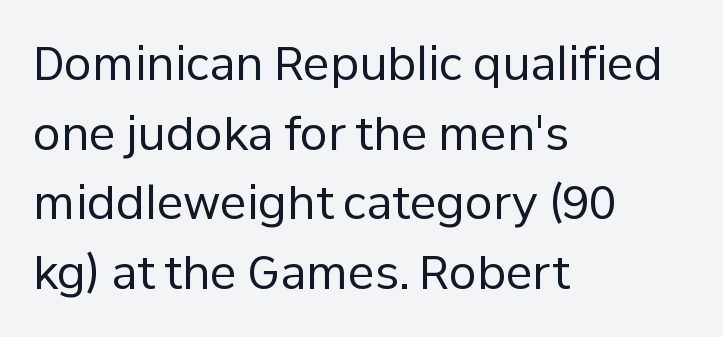
The image shows 45 px regular-weight sans-serif type, upright; set left-aligned, normal line spacing (1.55x), normal letter spacing, not underlined; low stroke contrast and a medium x-height.
